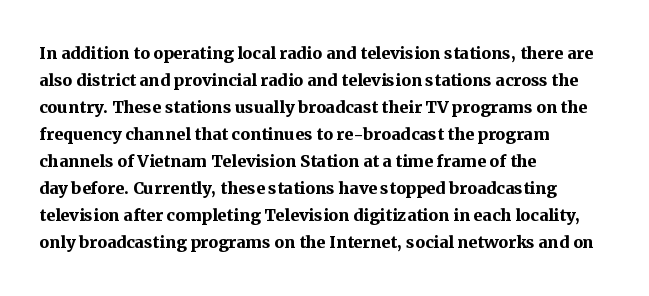
Q: Is the text bold? A: Yes.
Q: Is the text italic (slanted)? A: No, it is upright.
Q: Is the text underlined? A: No.
Q: How is the paragraph aligned? A: Left-aligned.
Q: Is the spacing between letters normal or unusually wide? A: Normal.
